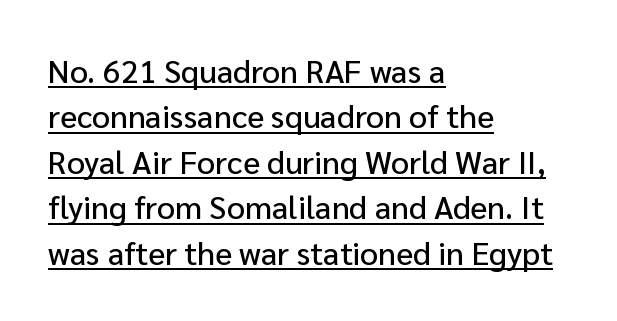
Q: Is the text italic (slanted)? A: No, it is upright.
Q: Is the typeface a serif or a sans-serif typeface? A: Sans-serif.
Q: Is the text underlined? A: Yes.
Q: How is the paragraph aligned? A: Left-aligned.
Q: Is the spacing between letters normal or unusually wide? A: Normal.
Q: Is the spacing between lines tight, normal or loose? A: Normal.
Q: Width (condensed, normal, or wide)? A: Normal.
Q: Stroke contrast? A: Low.
Q: x-height? A: Medium.
Q: Monospaced? A: No.
